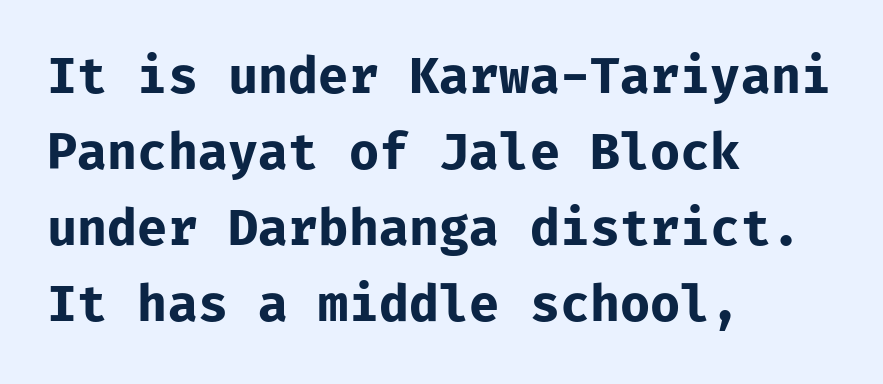
The image shows 49 px bold sans-serif type, upright, monospaced; set left-aligned, normal line spacing (1.55x), normal letter spacing, not underlined; low stroke contrast and a medium x-height.
